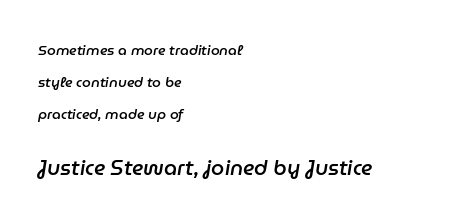
Does the copy run flush right? No — it runs flush left. The vertical gap from one line to the next is large. Type without underlining. Size contrast runs from small at the top to large at the bottom. You could call the tracking neutral — neither tight nor loose. This is oblique type, the kind used for emphasis or titles.
